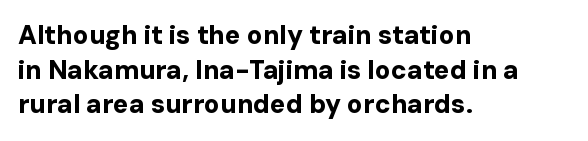
{"italic": "no", "bold": "yes", "underline": "no", "align": "left", "line_spacing": "normal", "line_spacing_ratio": 1.33, "letter_spacing": "normal", "letter_spacing_em": 0.0, "glyph_px": 26}
